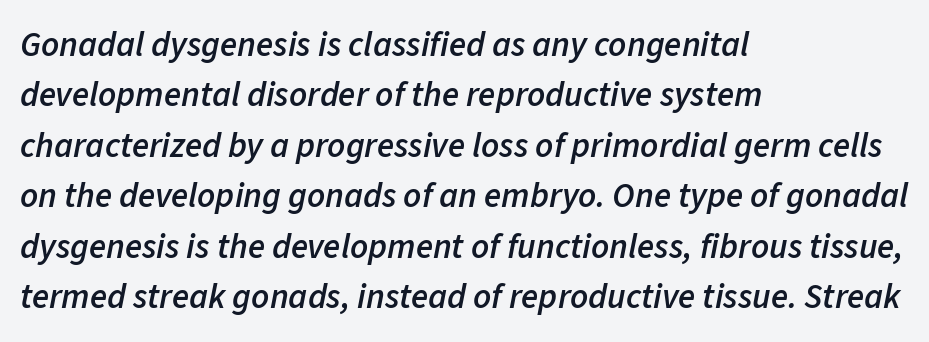
The rendering anchors every line to the left-hand side. The zone under the glyphs is completely vacant. Character widths vary here, with narrow letters taking less room than wide ones. The vertical gap from one line to the next is medium. The tracking reads as untouched default to a designer's eye.
